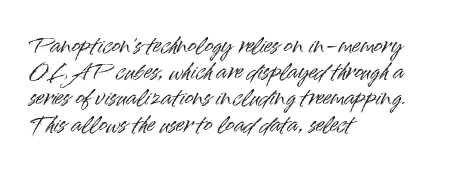
{"underline": "no", "align": "left", "line_spacing": "normal", "line_spacing_ratio": 1.25, "letter_spacing": "normal", "letter_spacing_em": 0.0, "glyph_px": 21}
